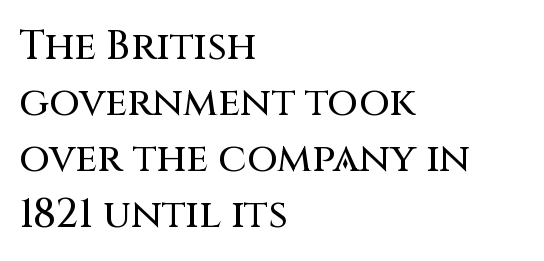
This sample has the flowing, uneven cadence of proportional lettering. How are the letters spaced? Ordinarily, with no added tracking. Each line starts at the same left margin while the right side varies. Nothing sits at the stroke ends, so this counts as sans-serif. The words here are not underlined. This sample keeps an unexceptional amount of space between lines.
